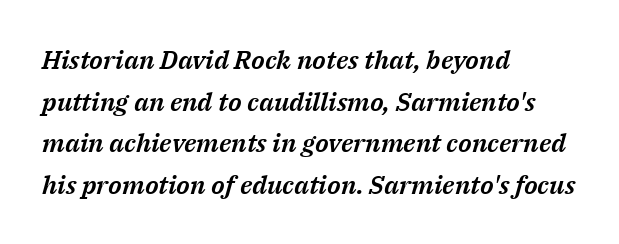
Q: Is the text italic (slanted)? A: Yes, it leans right by about 14 degrees.
Q: Is the text underlined? A: No.
Q: How is the paragraph aligned? A: Left-aligned.
Q: Is the spacing between letters normal or unusually wide? A: Normal.
Q: Is the spacing between lines tight, normal or loose? A: Normal.
